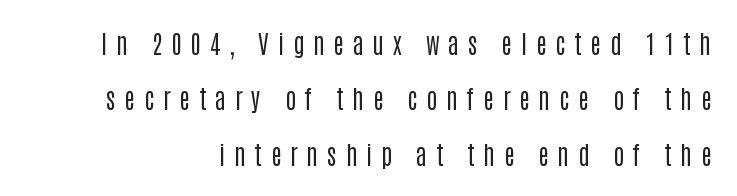
Q: Is the text bold? A: No.
Q: Is the text italic (slanted)? A: No, it is upright.
Q: Is the text underlined? A: No.
Q: Is the spacing between letters normal or unusually wide? A: Unusually wide.
Q: Is the spacing between lines tight, normal or loose? A: Loose.
